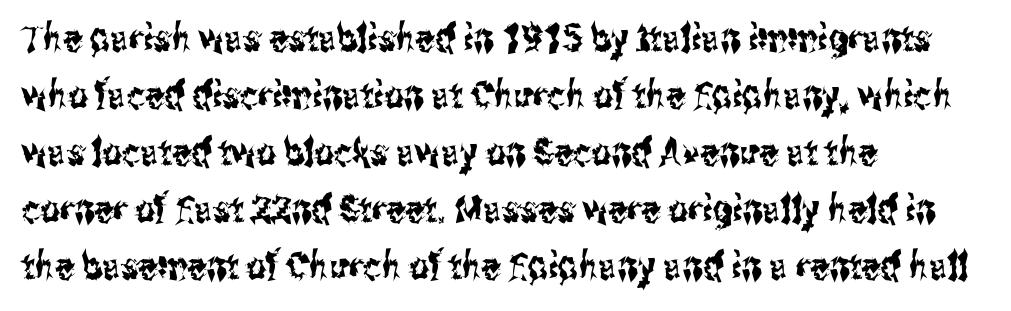
The image shows 38 px condensed sans-serif type, upright; set left-aligned, normal line spacing (1.5x), normal letter spacing, not underlined; medium stroke contrast and a medium x-height.
